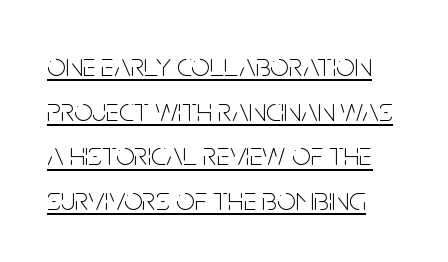
Q: Is the text bold? A: No.
Q: Is the text italic (slanted)? A: No, it is upright.
Q: Is the typeface a serif or a sans-serif typeface? A: Sans-serif.
Q: Is the text underlined? A: Yes.
Q: Is the spacing between letters normal or unusually wide? A: Normal.
Q: Is the spacing between lines tight, normal or loose? A: Normal.
Q: Width (condensed, normal, or wide)? A: Condensed.
Q: Stroke contrast? A: Low.
Q: x-height? A: Large.
Q: Monospaced? A: No.
